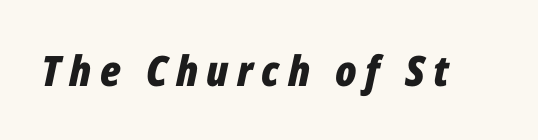
Q: Is the text bold? A: Yes.
Q: Is the text italic (slanted)? A: Yes, it leans right by about 12 degrees.
Q: Is the text underlined? A: No.
Q: Is the spacing between letters normal or unusually wide? A: Unusually wide.
Q: Width (condensed, normal, or wide)? A: Condensed.
Q: Stroke contrast? A: Low.
Q: x-height? A: Medium.
Q: Monospaced? A: No.
